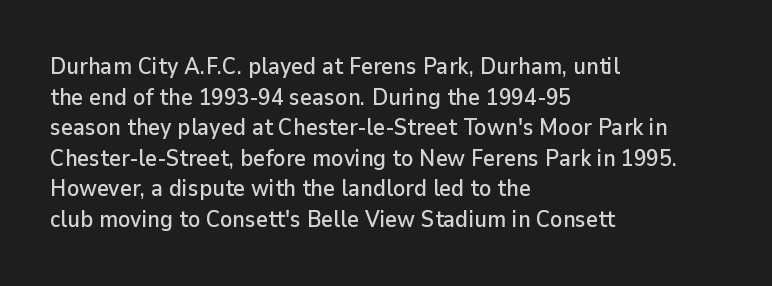
A typesetter would call this leading conventional body-copy spacing. No italicization has been applied; the sample stays upright. Tracking value appears to be zero — textbook default spacing. Short and long lines alike share a common starting point at left. Decoration check: the copy has no underline.
